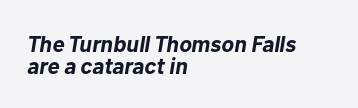
The image shows 23 px bold type, italic (leaning right); set left-aligned, tight line spacing (0.97x), normal letter spacing, not underlined.
